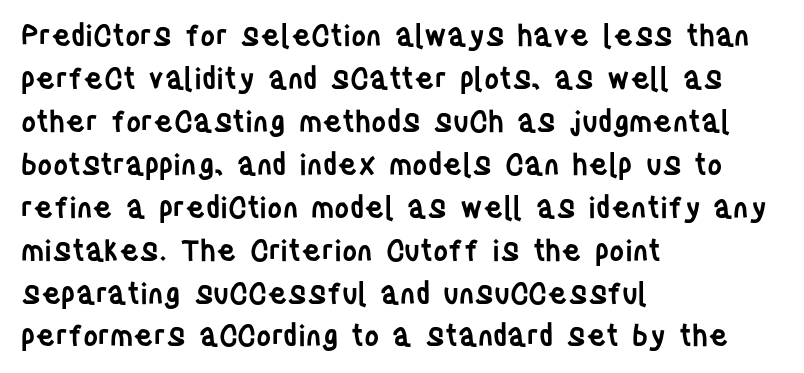
Reading down the column, the eye jumps a familiar distance to each next line. Slightly chunky letters — semibold, I'd say, not full bold. The letterforms sit shoulder to shoulder at normal distance. Underlining? Definitely not there. Check where the strokes stop: nothing finishes them off — pure sans. Character widths vary here, with narrow letters taking less room than wide ones.
